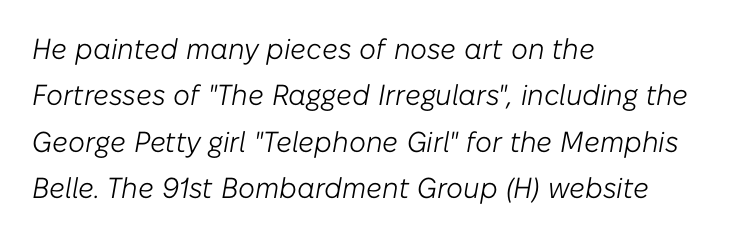
The image shows 29 px light type, italic (leaning right); set left-aligned, normal line spacing (1.6x), normal letter spacing, not underlined; low stroke contrast and a medium x-height.
